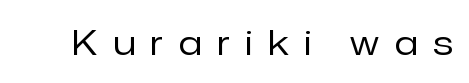
Q: Is the text bold? A: No.
Q: Is the text italic (slanted)? A: No, it is upright.
Q: Is the typeface a serif or a sans-serif typeface? A: Sans-serif.
Q: Is the text underlined? A: No.
Q: Is the spacing between letters normal or unusually wide? A: Unusually wide.
Q: Width (condensed, normal, or wide)? A: Normal.
Q: Stroke contrast? A: Low.
Q: x-height? A: Medium.
Q: Monospaced? A: No.
